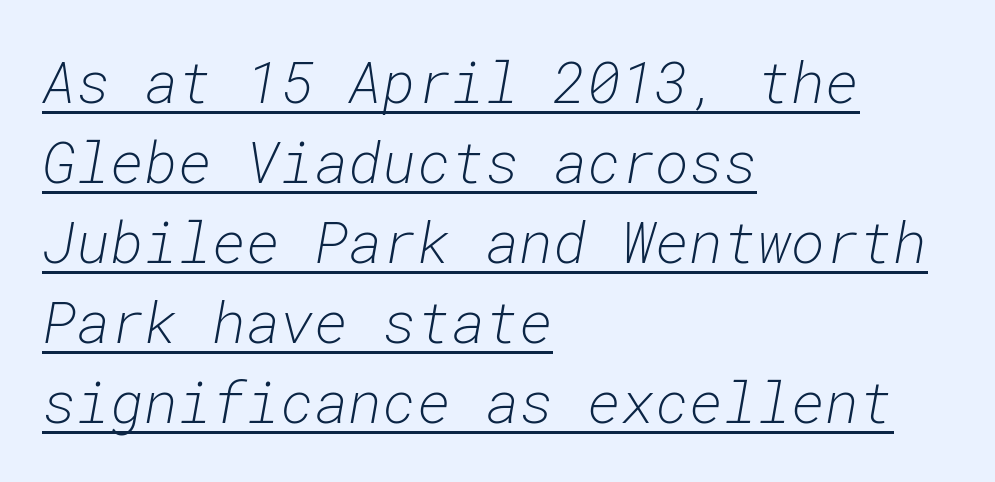
Horizontal bands of white between lines are of average thickness. A continuous stroke trails under the words, as in a hyperlink. If you drew a line through each stem, it would be angled. Stroke mass is kept to a normal reading level or below. If you drew a ruler down the left edge, every line would touch it.
